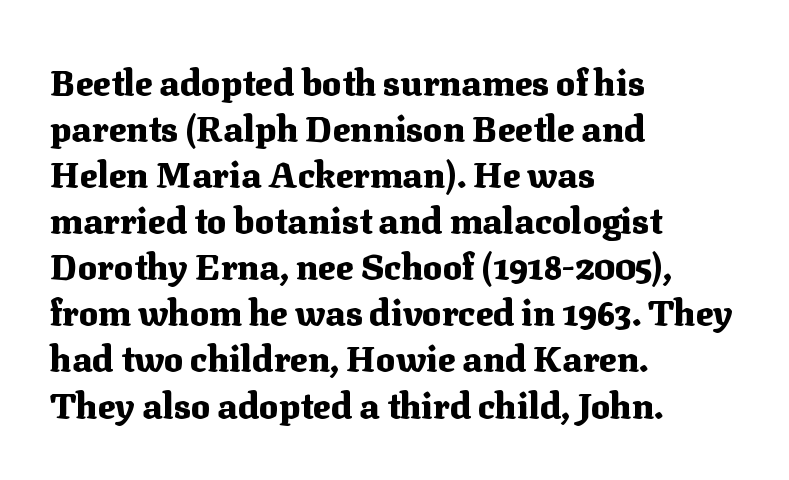
Q: Is the text bold? A: Yes.
Q: Is the text italic (slanted)? A: No, it is upright.
Q: Is the typeface a serif or a sans-serif typeface? A: Serif.
Q: Is the text underlined? A: No.
Q: How is the paragraph aligned? A: Left-aligned.
Q: Is the spacing between letters normal or unusually wide? A: Normal.
Q: Is the spacing between lines tight, normal or loose? A: Normal.
Q: Width (condensed, normal, or wide)? A: Normal.
Q: Stroke contrast? A: Medium.
Q: x-height? A: Medium.
Q: Monospaced? A: No.
